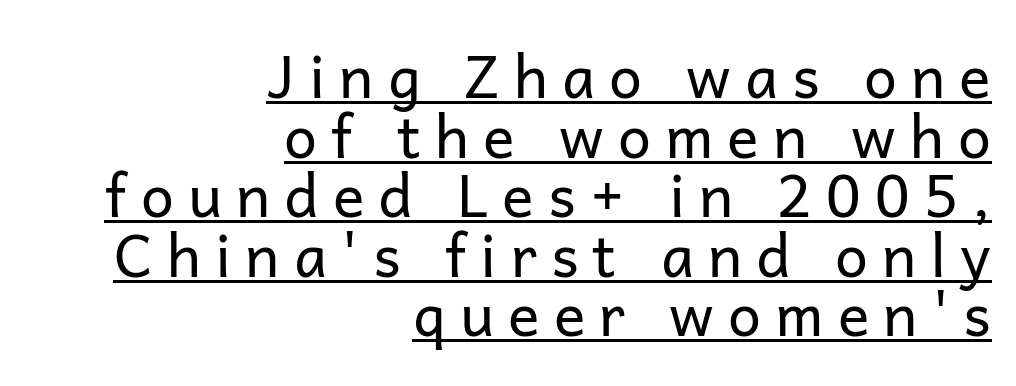
{"serif": "no", "italic": "no", "bold": "no", "weight": "regular", "width": "normal", "stroke_contrast": "low", "x_height": "medium", "monospaced": "no", "underline": "yes", "align": "right", "line_spacing": "tight", "line_spacing_ratio": 1.01, "letter_spacing": "wide", "letter_spacing_em": 0.24, "glyph_px": 59}
